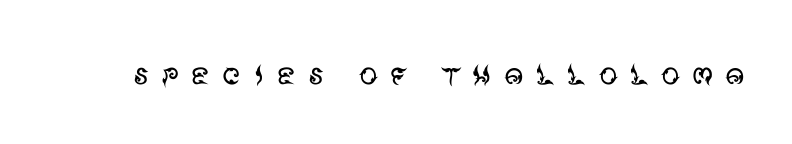
Q: Is the text bold? A: No.
Q: Is the text italic (slanted)? A: No, it is upright.
Q: Is the typeface a serif or a sans-serif typeface? A: Sans-serif.
Q: Is the text underlined? A: No.
Q: Is the spacing between letters normal or unusually wide? A: Unusually wide.
Q: Width (condensed, normal, or wide)? A: Normal.
Q: Stroke contrast? A: Medium.
Q: x-height? A: Large.
Q: Monospaced? A: No.
